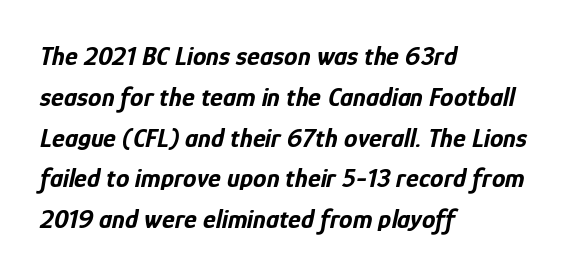
The image shows 27 px bold type, italic (leaning right); set left-aligned, normal line spacing (1.51x), normal letter spacing, not underlined.
